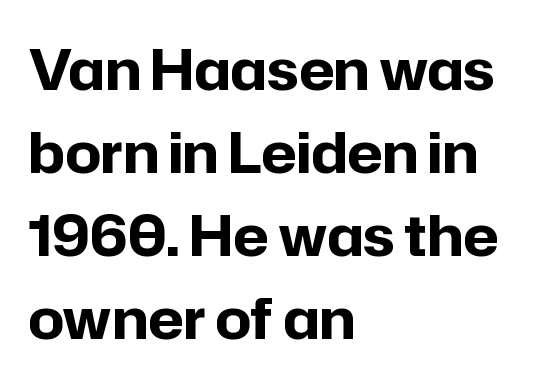
Q: Is the text bold? A: Yes.
Q: Is the text italic (slanted)? A: No, it is upright.
Q: Is the typeface a serif or a sans-serif typeface? A: Sans-serif.
Q: Is the text underlined? A: No.
Q: How is the paragraph aligned? A: Left-aligned.
Q: Is the spacing between letters normal or unusually wide? A: Normal.
Q: Is the spacing between lines tight, normal or loose? A: Normal.
Q: Width (condensed, normal, or wide)? A: Normal.
Q: Stroke contrast? A: Low.
Q: x-height? A: Medium.
Q: Monospaced? A: No.
